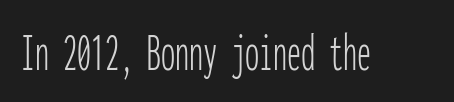
Default kerning and tracking; the words read as compact shapes. This rendering employs a face without finishing strokes, i.e., a sans-serif. Anything drawn beneath the words? Only blank space. The passage shown is typed in a monospace face where columns stay perfectly aligned. The letters stand straight up with perfectly vertical stems. Is this a heavy cut? Hardly; it is regular or lighter.
